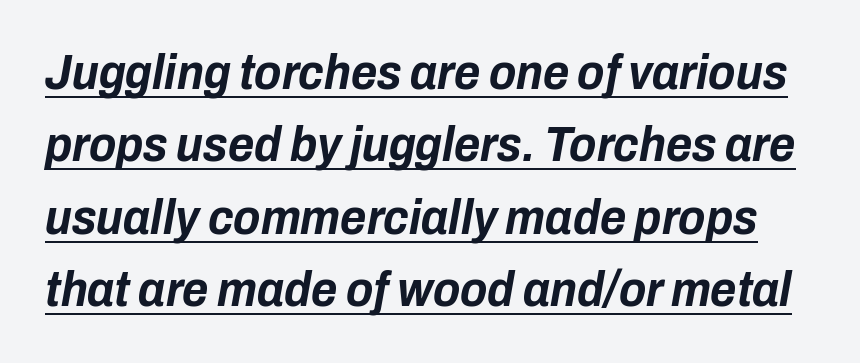
{"italic": "yes", "lean": "right", "slant_degrees": 10, "bold": "yes", "weight": "bold", "width": "condensed", "stroke_contrast": "low", "x_height": "medium", "monospaced": "no", "underline": "yes", "line_spacing": "normal", "line_spacing_ratio": 1.45, "letter_spacing": "normal", "letter_spacing_em": 0.0, "glyph_px": 50}
